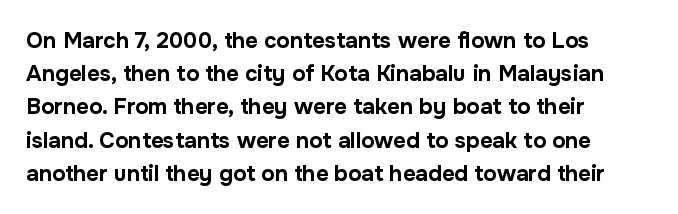
Leading matches the norm, producing a regular column. The area under the type is left untouched. Does extra space separate the letters? No, they use regular spacing. These lines were composed using upright roman letters.
